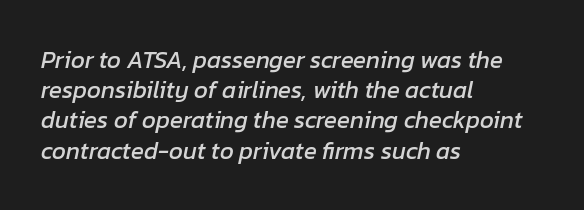
{"italic": "yes", "lean": "right", "slant_degrees": 12, "underline": "no", "align": "left", "line_spacing": "normal", "line_spacing_ratio": 1.26, "letter_spacing": "normal", "letter_spacing_em": 0.0, "glyph_px": 24}
